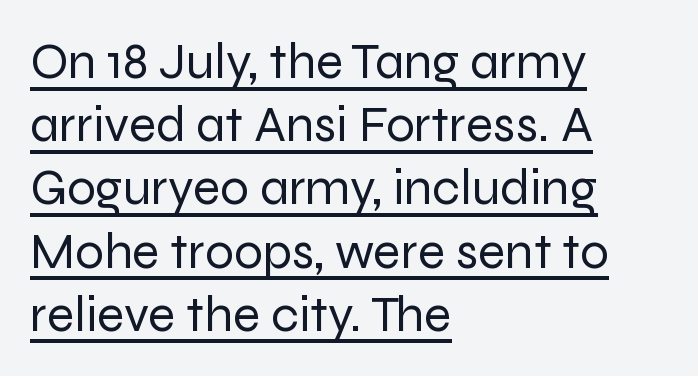
Spacing verdict: proportional, widths tailored to each character. Short note: letters normally spaced. Decoration check: the copy is underlined. Posture: vertical. The characters are drawn with everyday or finer stroke widths.
